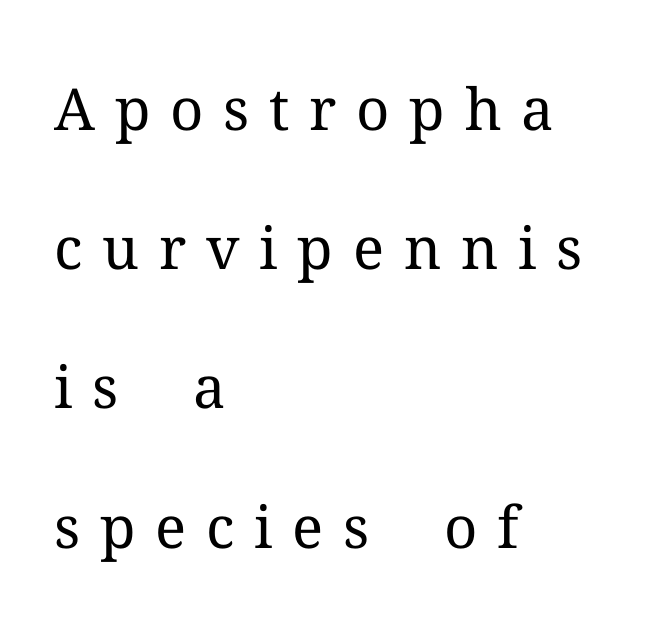
Q: Is the text bold? A: No.
Q: Is the text italic (slanted)? A: No, it is upright.
Q: Is the typeface a serif or a sans-serif typeface? A: Serif.
Q: Is the text underlined? A: No.
Q: How is the paragraph aligned? A: Left-aligned.
Q: Is the spacing between letters normal or unusually wide? A: Unusually wide.
Q: Is the spacing between lines tight, normal or loose? A: Loose.
Q: Width (condensed, normal, or wide)? A: Normal.
Q: Stroke contrast? A: Medium.
Q: x-height? A: Medium.
Q: Monospaced? A: No.
